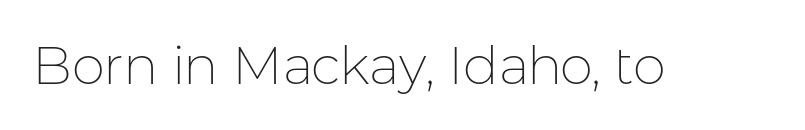
The image shows 53 px thin sans-serif type, upright; set normal letter spacing, not underlined; low stroke contrast and a medium x-height.
